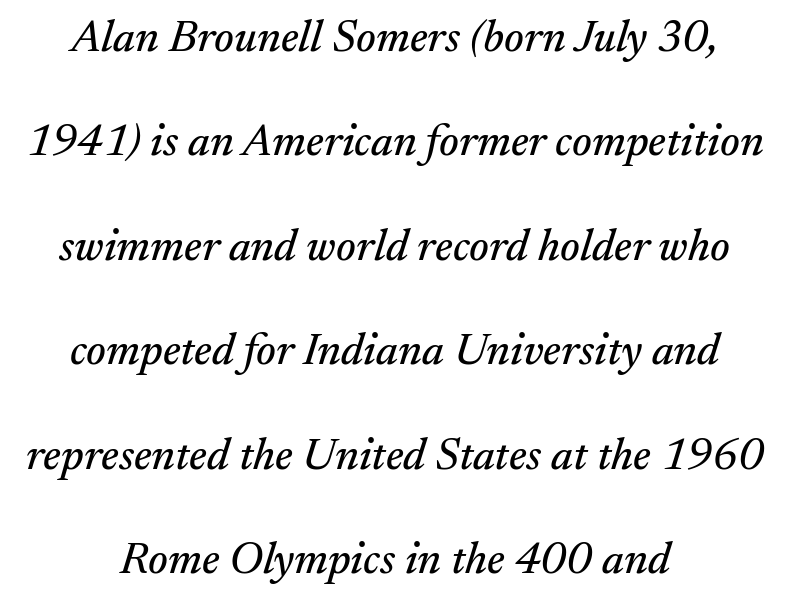
A typesetter would call this proportional, since set widths differ per character. This sample is center-justified, so both line endings float freely. The rendering keeps characters at their native spacing. Descenders are the only things crossing below the line. Interline gaps are noticeably wide in this sample. Notice how the stems are inclined rather than vertical — that's the hallmark of italics.
